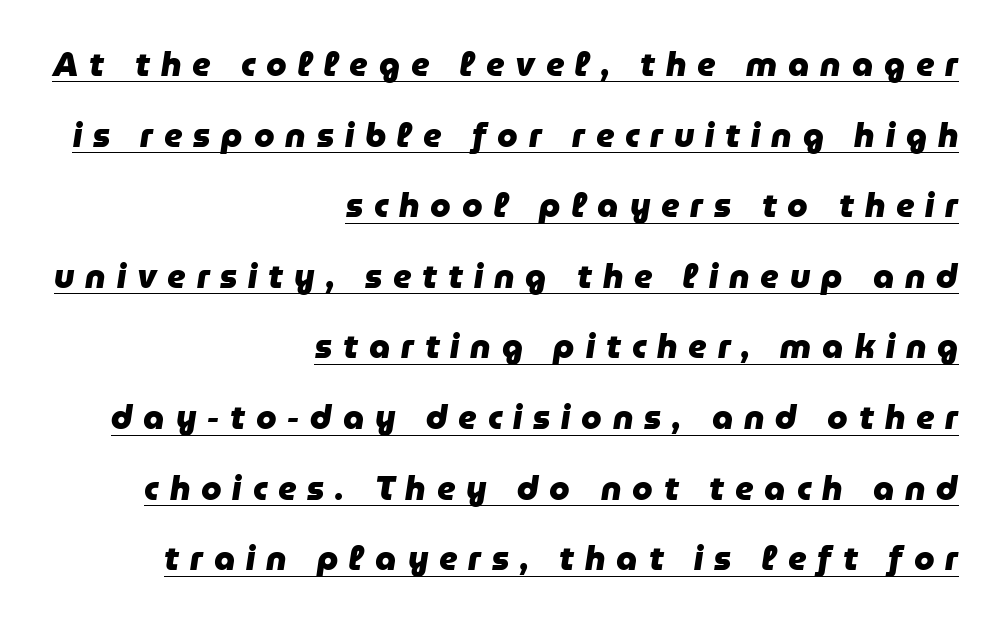
The passage shown is emphatically bold. Notice the wide empty band between every row — that's loose leading. This sample is right-justified, so line beginnings fall wherever the words allow. Slanted lettering throughout. The tracking jumps out immediately: characters are airy and widely separated.
